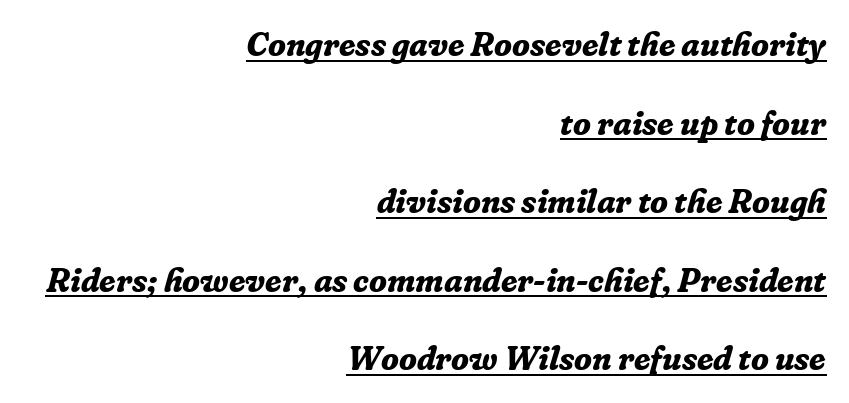
{"serif": "yes", "italic": "yes", "lean": "right", "slant_degrees": 16, "bold": "yes", "weight": "bold", "width": "normal", "stroke_contrast": "low", "x_height": "medium", "monospaced": "no", "underline": "yes", "align": "right", "line_spacing": "loose", "line_spacing_ratio": 2.38, "letter_spacing": "normal", "letter_spacing_em": 0.0, "glyph_px": 33}
